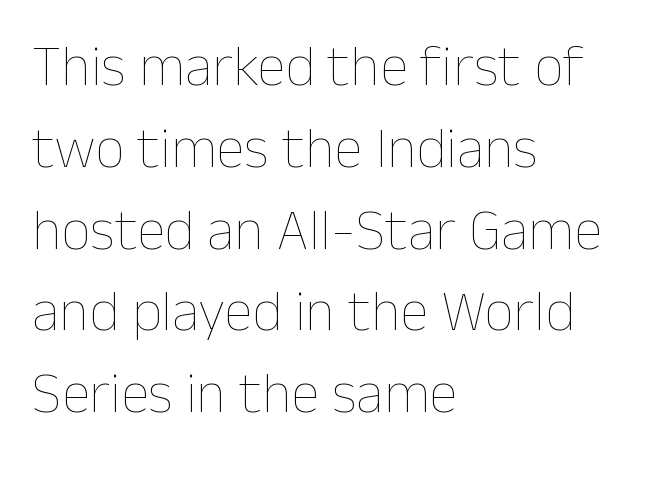
Q: Is the text bold? A: No.
Q: Is the text italic (slanted)? A: No, it is upright.
Q: Is the text underlined? A: No.
Q: How is the paragraph aligned? A: Left-aligned.
Q: Is the spacing between letters normal or unusually wide? A: Normal.
Q: Is the spacing between lines tight, normal or loose? A: Normal.
Q: Width (condensed, normal, or wide)? A: Normal.
Q: Stroke contrast? A: Low.
Q: x-height? A: Medium.
Q: Monospaced? A: No.
